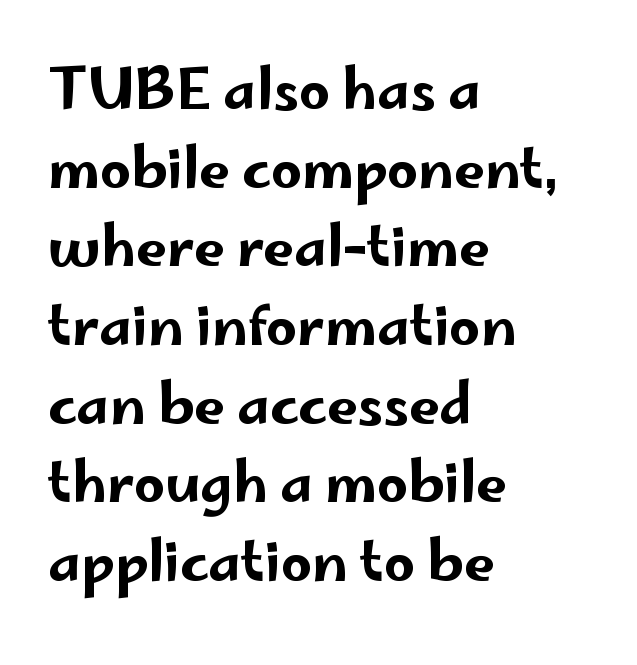
Q: Is the text italic (slanted)? A: No, it is upright.
Q: Is the typeface a serif or a sans-serif typeface? A: Sans-serif.
Q: Is the text underlined? A: No.
Q: How is the paragraph aligned? A: Left-aligned.
Q: Is the spacing between letters normal or unusually wide? A: Normal.
Q: Is the spacing between lines tight, normal or loose? A: Normal.
Q: Width (condensed, normal, or wide)? A: Wide.
Q: Stroke contrast? A: Low.
Q: x-height? A: Small.
Q: Monospaced? A: No.
